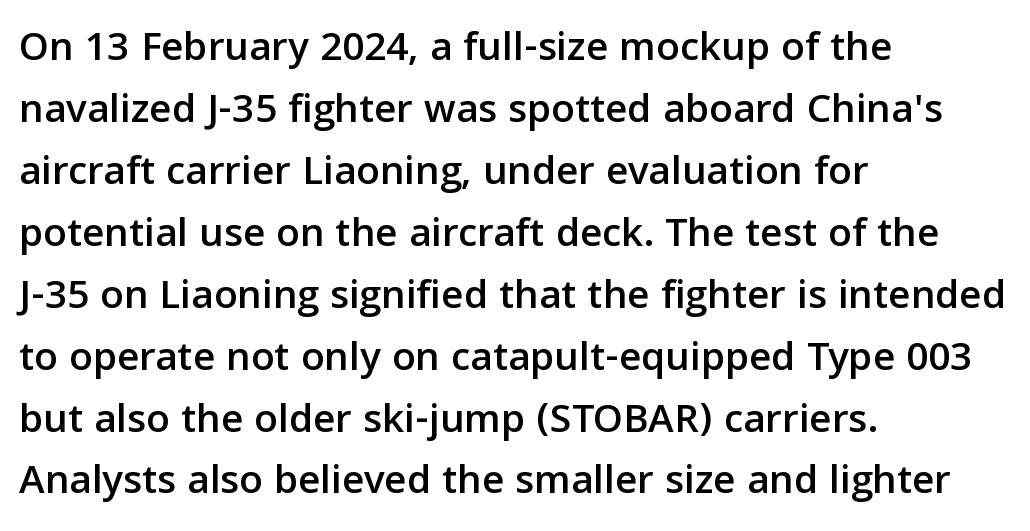
Q: Is the text italic (slanted)? A: No, it is upright.
Q: Is the typeface a serif or a sans-serif typeface? A: Sans-serif.
Q: Is the text underlined? A: No.
Q: How is the paragraph aligned? A: Left-aligned.
Q: Is the spacing between letters normal or unusually wide? A: Normal.
Q: Is the spacing between lines tight, normal or loose? A: Normal.
Q: Width (condensed, normal, or wide)? A: Normal.
Q: Stroke contrast? A: Low.
Q: x-height? A: Medium.
Q: Monospaced? A: No.
